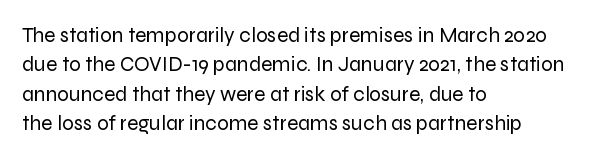
A clean baseline with only descenders dipping below it. If you drew a line through each stem, it would be perfectly vertical. Honestly, the row spacing looks completely unremarkable. Is this a heavy cut? Hardly; it is regular or lighter.
